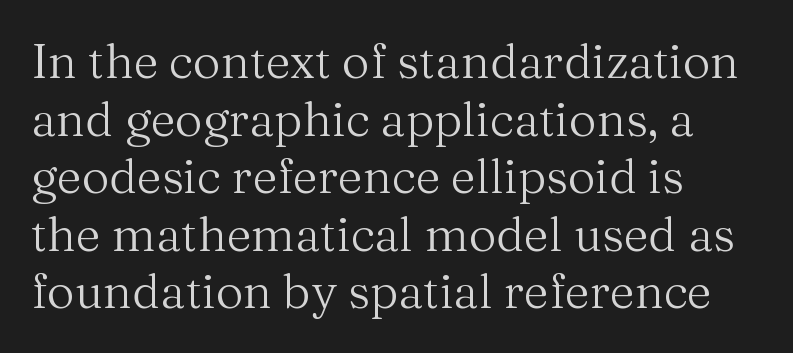
{"serif": "yes", "italic": "no", "bold": "no", "weight": "regular", "width": "normal", "stroke_contrast": "medium", "x_height": "medium", "monospaced": "no", "underline": "no", "align": "left", "line_spacing_ratio": 1.2, "letter_spacing": "normal", "letter_spacing_em": 0.0, "glyph_px": 48}
